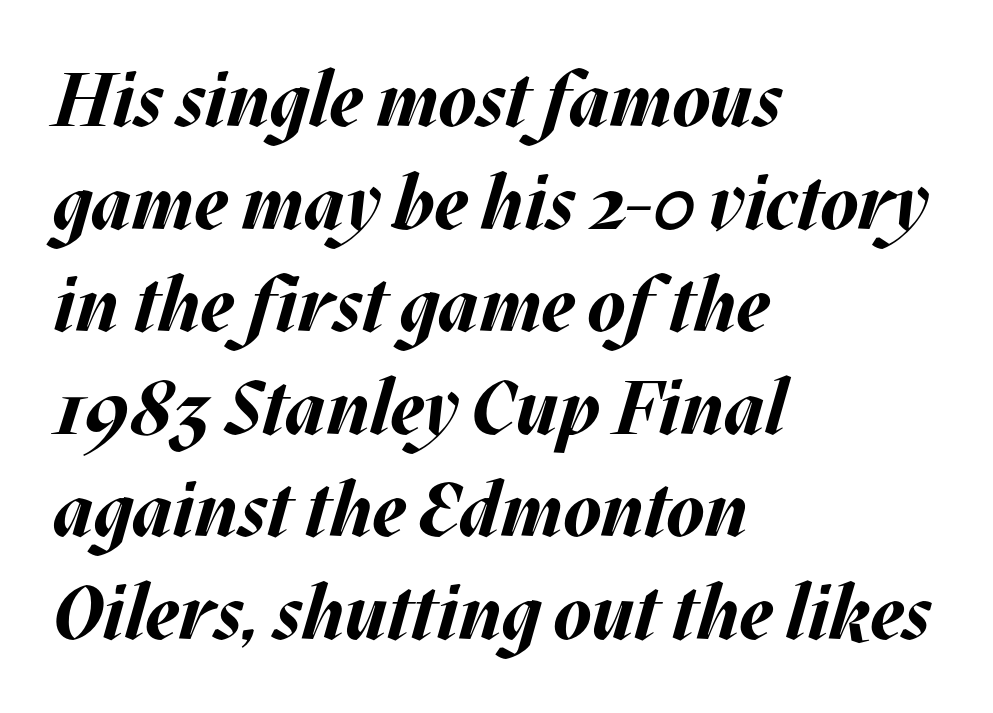
Q: Is the text bold? A: Yes.
Q: Is the text italic (slanted)? A: Yes, it leans right by about 17 degrees.
Q: Is the text underlined? A: No.
Q: How is the paragraph aligned? A: Left-aligned.
Q: Is the spacing between letters normal or unusually wide? A: Normal.
Q: Is the spacing between lines tight, normal or loose? A: Normal.
Q: Width (condensed, normal, or wide)? A: Normal.
Q: Stroke contrast? A: Medium.
Q: x-height? A: Large.
Q: Monospaced? A: No.
